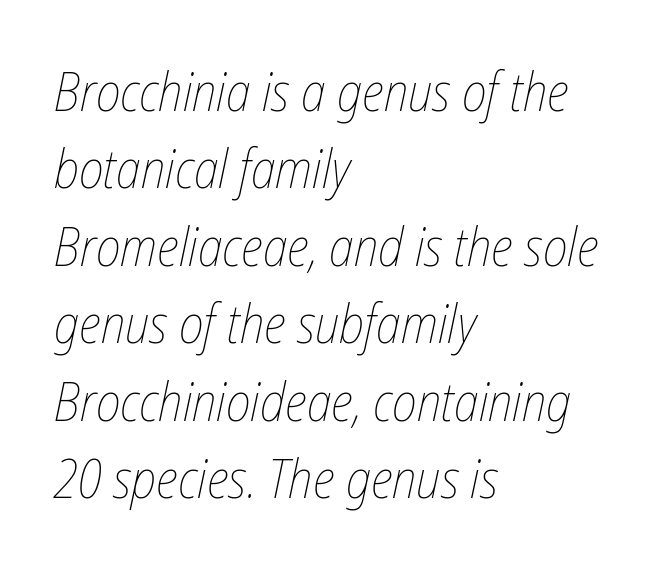
{"italic": "yes", "lean": "right", "slant_degrees": 12, "bold": "no", "weight": "thin", "width": "condensed", "stroke_contrast": "low", "x_height": "medium", "monospaced": "no", "underline": "no", "align": "left", "line_spacing": "normal", "line_spacing_ratio": 1.46, "letter_spacing": "normal", "letter_spacing_em": 0.0, "glyph_px": 53}
